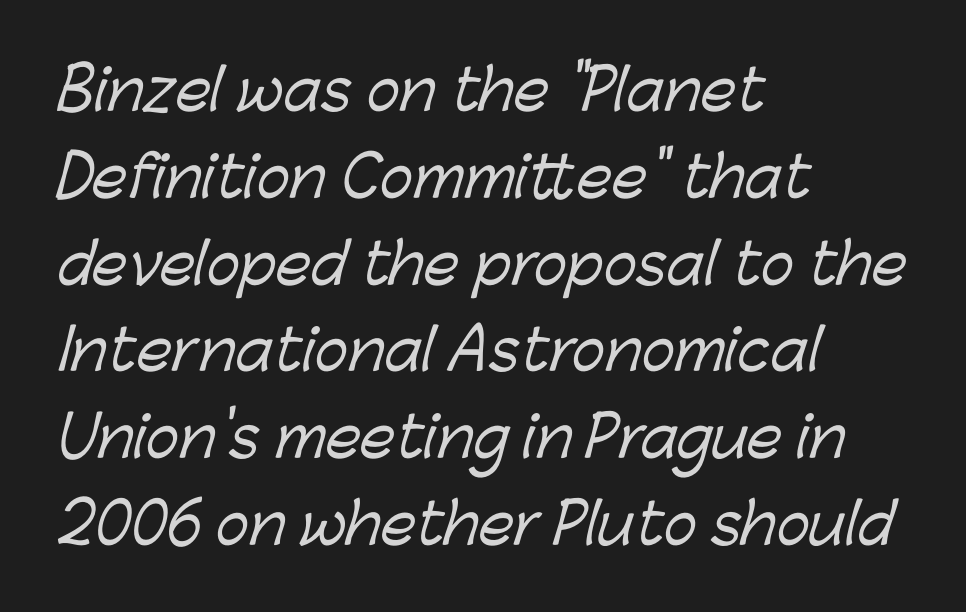
The image shows 56 px sans-serif type; set left-aligned, normal line spacing (1.55x), normal letter spacing, not underlined; low stroke contrast and a medium x-height.
